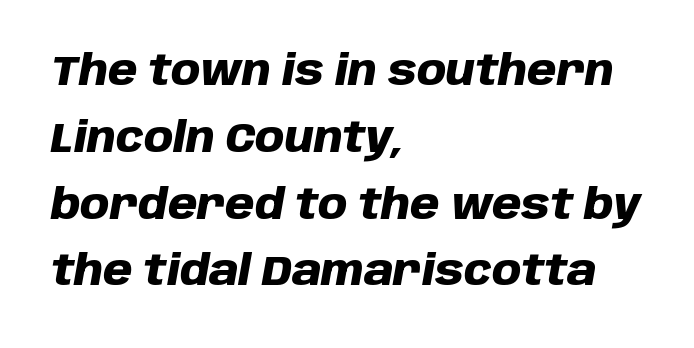
Characters follow at the spacing the type designer built in. Character widths vary here, with narrow letters taking less room than wide ones. Compared with a centered layout, this one pins lines to the left instead. The vertical gap from one line to the next is medium. Strokes here are thick enough to call this a true bold. Rule under the text: the space is simply empty.
